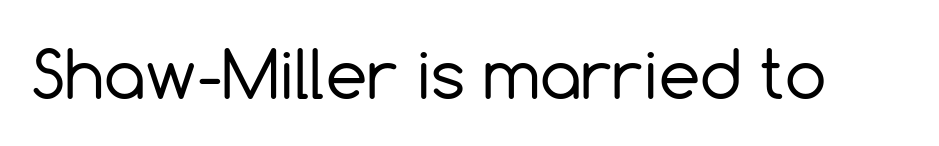
Q: Is the text bold? A: No.
Q: Is the text italic (slanted)? A: No, it is upright.
Q: Is the typeface a serif or a sans-serif typeface? A: Sans-serif.
Q: Is the text underlined? A: No.
Q: Is the spacing between letters normal or unusually wide? A: Normal.
Q: Width (condensed, normal, or wide)? A: Normal.
Q: x-height? A: Medium.
Q: Monospaced? A: No.
